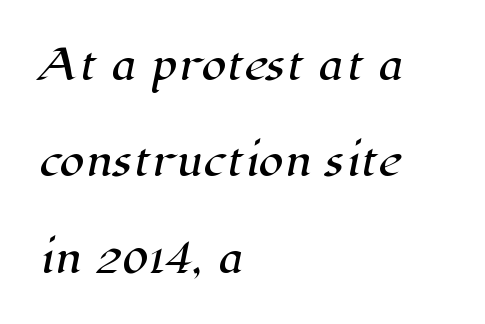
The image shows 41 px serif type; set left-aligned, loose line spacing (2.35x), normal letter spacing, not underlined; high stroke contrast and a medium x-height.
